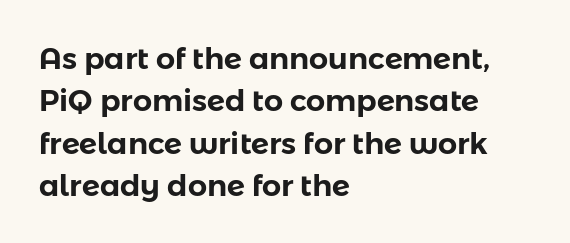
{"serif": "no", "italic": "no", "width": "normal", "stroke_contrast": "low", "x_height": "medium", "monospaced": "no", "underline": "no", "align": "left", "line_spacing": "normal", "line_spacing_ratio": 1.41, "letter_spacing": "normal", "letter_spacing_em": 0.0, "glyph_px": 30}
